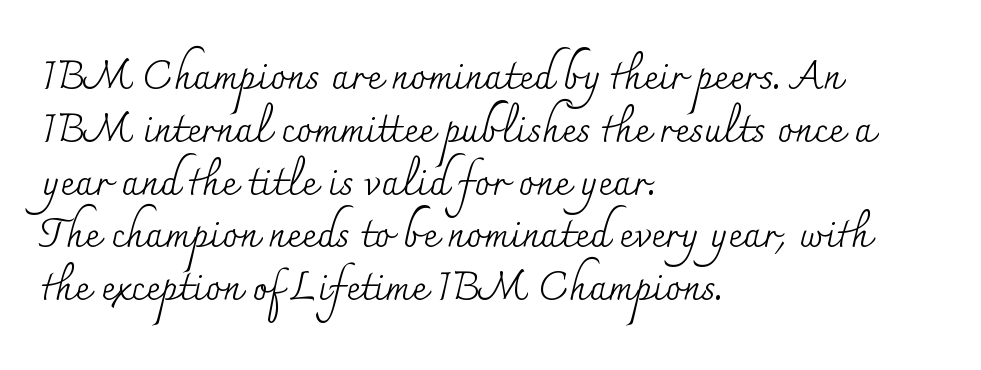
The image shows 40 px regular-weight serif type; set left-aligned, normal line spacing (1.32x), normal letter spacing, not underlined; medium stroke contrast and a small x-height.
